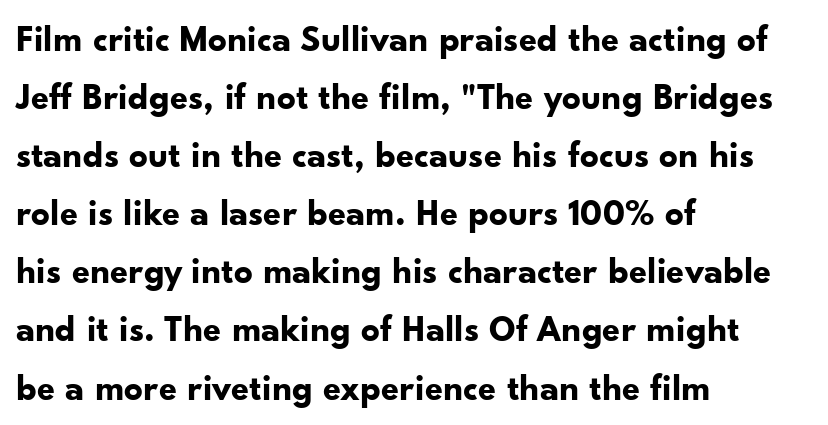
Notice how the stems are strictly vertical — no italics here. These lines keep a tight, regular rhythm from letter to letter. These lines carry a lot of weight — the face is fully bold. Casual observation: everything's shoved over to the left. The letters carry no serifs — their stems end cleanly without finishing strokes. Do the characters align in a grid? No, the font is proportional.
